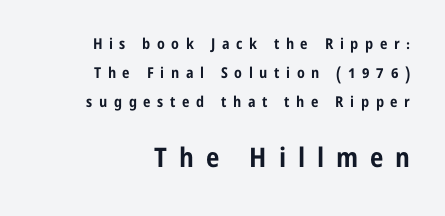
{"italic": "no", "bold": "yes", "underline": "no", "align": "right", "line_spacing": "loose", "line_spacing_ratio": 1.92, "letter_spacing": "wide", "letter_spacing_em": 0.44, "larger_block": "second", "size_ratio": 1.8, "glyph_px": 27}
